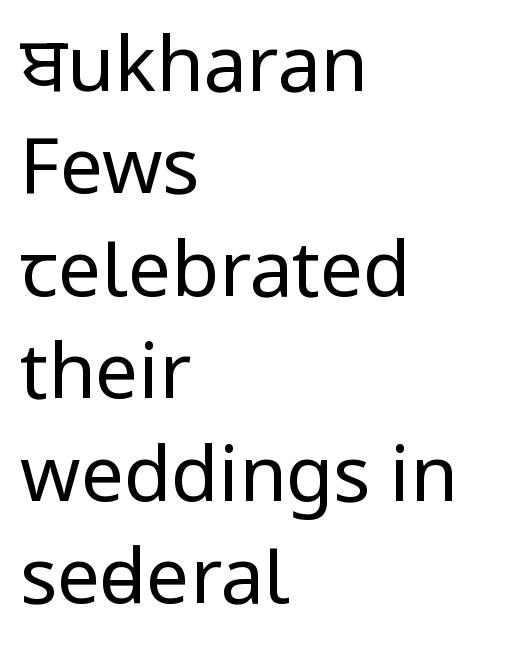
Q: Is the text bold? A: No.
Q: Is the text italic (slanted)? A: No, it is upright.
Q: Is the typeface a serif or a sans-serif typeface? A: Sans-serif.
Q: Is the text underlined? A: No.
Q: How is the paragraph aligned? A: Left-aligned.
Q: Is the spacing between letters normal or unusually wide? A: Normal.
Q: Is the spacing between lines tight, normal or loose? A: Normal.
Q: Width (condensed, normal, or wide)? A: Condensed.
Q: Stroke contrast? A: Low.
Q: x-height? A: Large.
Q: Monospaced? A: No.
